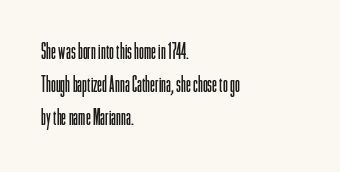
Q: Is the text bold? A: No.
Q: Is the text italic (slanted)? A: No, it is upright.
Q: Is the text underlined? A: No.
Q: How is the paragraph aligned? A: Left-aligned.
Q: Is the spacing between letters normal or unusually wide? A: Normal.
Q: Is the spacing between lines tight, normal or loose? A: Normal.
